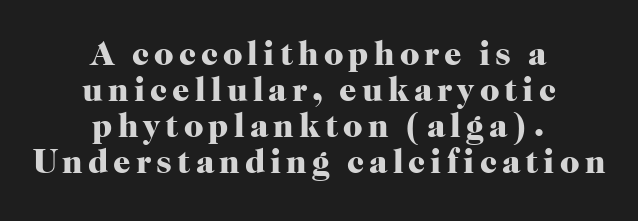
Q: Is the text bold? A: Yes.
Q: Is the text italic (slanted)? A: No, it is upright.
Q: Is the typeface a serif or a sans-serif typeface? A: Serif.
Q: Is the text underlined? A: No.
Q: How is the paragraph aligned? A: Centered.
Q: Is the spacing between lines tight, normal or loose? A: Tight.
Q: Width (condensed, normal, or wide)? A: Normal.
Q: Stroke contrast? A: High.
Q: x-height? A: Medium.
Q: Monospaced? A: No.
